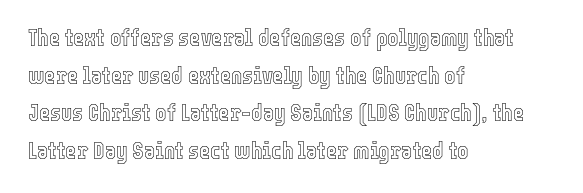
{"italic": "no", "underline": "no", "align": "left", "line_spacing": "normal", "line_spacing_ratio": 1.57, "letter_spacing": "normal", "letter_spacing_em": 0.0, "glyph_px": 24}
